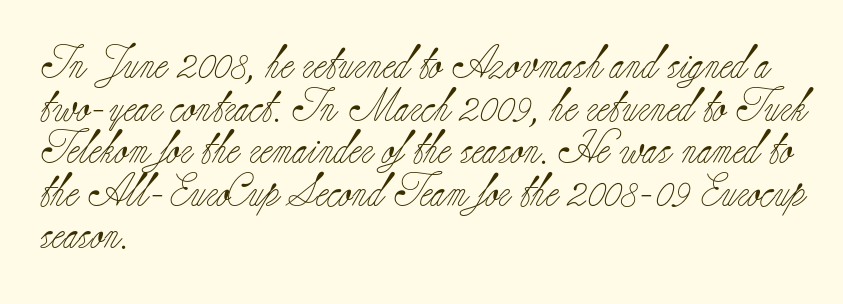
The image shows 33 px light serif type; set left-aligned, normal line spacing (1.29x), normal letter spacing, not underlined; low stroke contrast and a small x-height.
